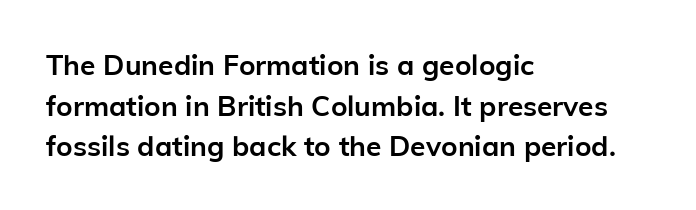
{"serif": "no", "italic": "no", "bold": "yes", "weight": "semibold", "width": "normal", "stroke_contrast": "low", "x_height": "medium", "monospaced": "no", "underline": "no", "align": "left", "line_spacing": "normal", "line_spacing_ratio": 1.45, "letter_spacing": "normal", "letter_spacing_em": 0.0, "glyph_px": 28}
